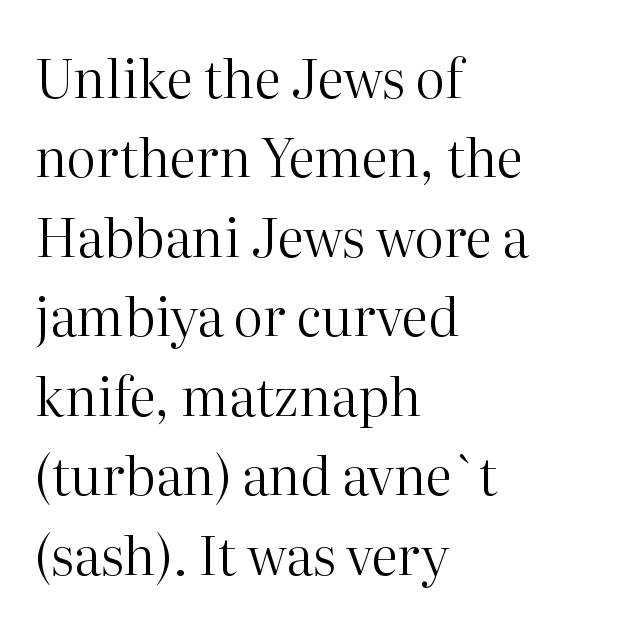
Q: Is the text bold? A: No.
Q: Is the text italic (slanted)? A: No, it is upright.
Q: Is the typeface a serif or a sans-serif typeface? A: Serif.
Q: Is the text underlined? A: No.
Q: How is the paragraph aligned? A: Left-aligned.
Q: Is the spacing between letters normal or unusually wide? A: Normal.
Q: Is the spacing between lines tight, normal or loose? A: Normal.
Q: Width (condensed, normal, or wide)? A: Normal.
Q: Stroke contrast? A: High.
Q: x-height? A: Medium.
Q: Monospaced? A: No.
